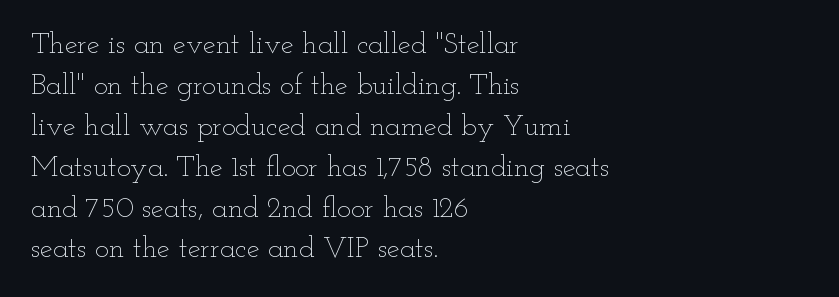
{"italic": "no", "bold": "no", "weight": "thin", "width": "wide", "stroke_contrast": "low", "x_height": "small", "monospaced": "no", "underline": "no", "align": "left", "line_spacing": "normal", "line_spacing_ratio": 1.41, "letter_spacing": "normal", "letter_spacing_em": 0.0, "glyph_px": 29}
